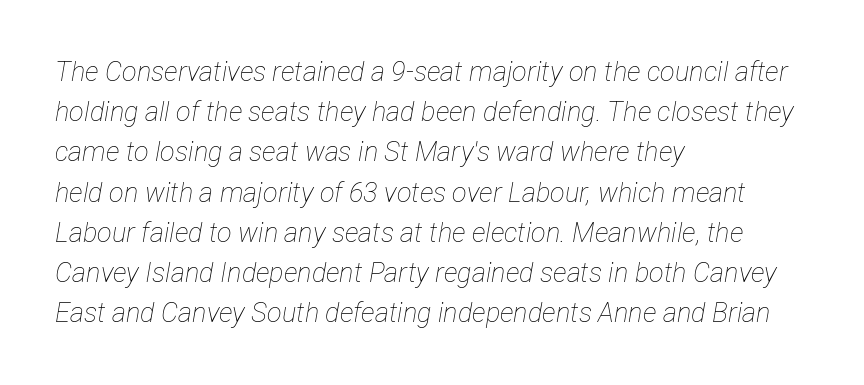
{"italic": "yes", "lean": "right", "slant_degrees": 12, "bold": "no", "underline": "no", "align": "left", "line_spacing": "normal", "line_spacing_ratio": 1.49, "letter_spacing": "normal", "letter_spacing_em": 0.0, "glyph_px": 27}
